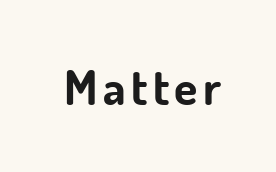
Q: Is the text bold? A: Yes.
Q: Is the text italic (slanted)? A: No, it is upright.
Q: Is the typeface a serif or a sans-serif typeface? A: Sans-serif.
Q: Is the text underlined? A: No.
Q: Width (condensed, normal, or wide)? A: Normal.
Q: Stroke contrast? A: Low.
Q: x-height? A: Small.
Q: Monospaced? A: No.
